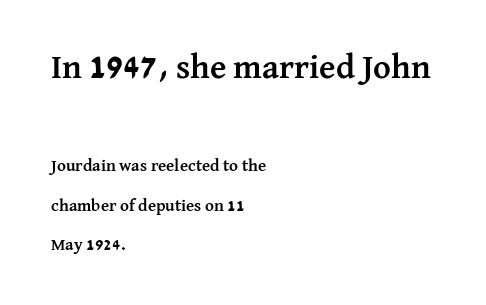
{"serif": "yes", "italic": "no", "bold": "yes", "weight": "semibold", "width": "normal", "stroke_contrast": "medium", "x_height": "medium", "monospaced": "no", "underline": "no", "align": "left", "line_spacing": "loose", "line_spacing_ratio": 2.32, "letter_spacing": "normal", "letter_spacing_em": 0.0, "larger_block": "first", "size_ratio": 2.0, "glyph_px": 34}
